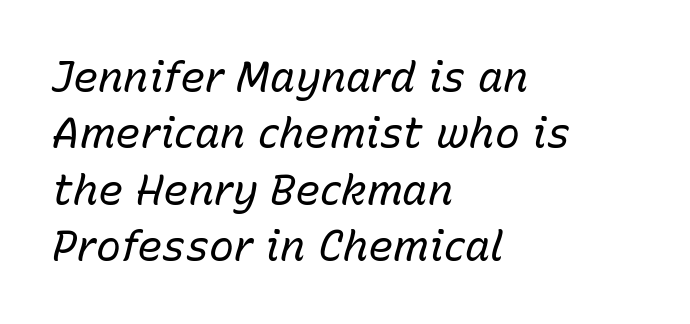
Think standard paragraph weight, or any step lighter than that. Emphasis-style slanted type is in use. The passage shown is typed in a proportional face where columns would drift. These lines sit exactly where default settings would place them. All the whitespace from short lines collects on the right. Underline: absent.
